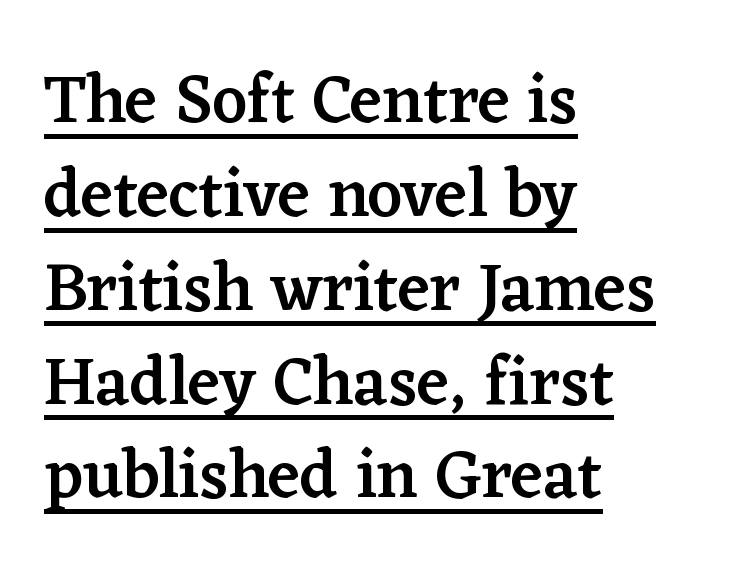
The image shows 68 px semibold serif type, upright; set left-aligned, normal line spacing (1.38x), normal letter spacing, underlined; low stroke contrast and a medium x-height.
